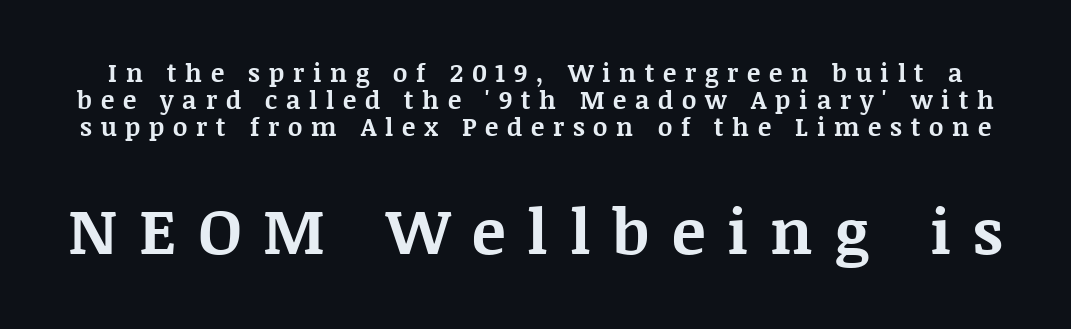
The image shows 63 px bold serif type, upright; set tight line spacing (1.08x), unusually wide letter spacing (+0.35 em), not underlined; the second (bottom) block is 2.52x larger; medium stroke contrast and a large x-height.
